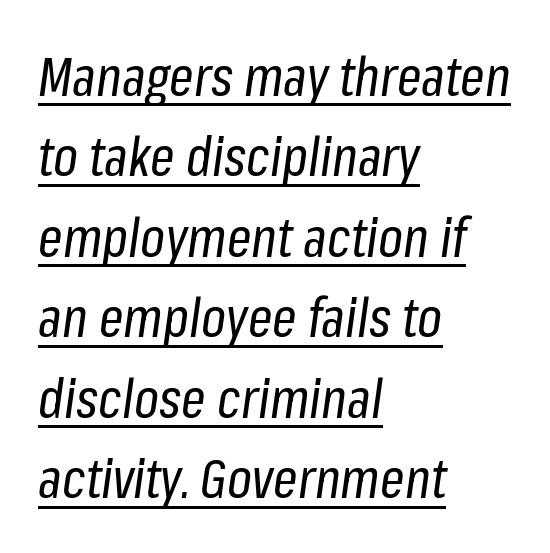
The image shows 54 px regular-weight, condensed type, italic (leaning right); set left-aligned, normal line spacing (1.49x), normal letter spacing, underlined; low stroke contrast and a medium x-height.
